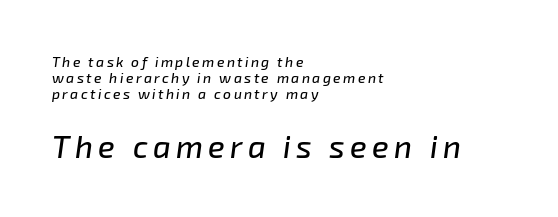
Q: Is the text italic (slanted)? A: Yes, it leans right by about 8 degrees.
Q: Is the text underlined? A: No.
Q: How is the paragraph aligned? A: Left-aligned.
Q: Which block of text is set in a larger size, the first (top) or the second (bottom)? A: The second (bottom) one.
Q: Width (condensed, normal, or wide)? A: Normal.
Q: Stroke contrast? A: Low.
Q: x-height? A: Medium.
Q: Monospaced? A: No.
